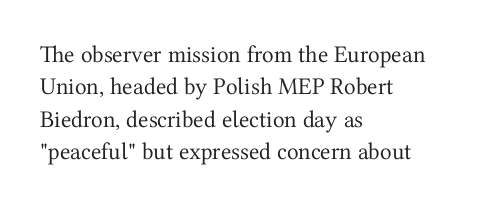
The image shows 24 px text type, upright; set left-aligned, normal line spacing (1.35x), normal letter spacing, not underlined.
